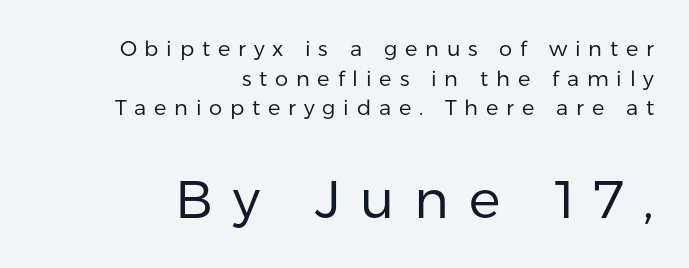
Q: Is the text bold? A: No.
Q: Is the text italic (slanted)? A: No, it is upright.
Q: Is the typeface a serif or a sans-serif typeface? A: Sans-serif.
Q: Is the text underlined? A: No.
Q: How is the paragraph aligned? A: Right-aligned.
Q: Is the spacing between letters normal or unusually wide? A: Unusually wide.
Q: Is the spacing between lines tight, normal or loose? A: Normal.
Q: Which block of text is set in a larger size, the first (top) or the second (bottom)? A: The second (bottom) one.
Q: Width (condensed, normal, or wide)? A: Normal.
Q: Stroke contrast? A: Low.
Q: x-height? A: Medium.
Q: Monospaced? A: No.
